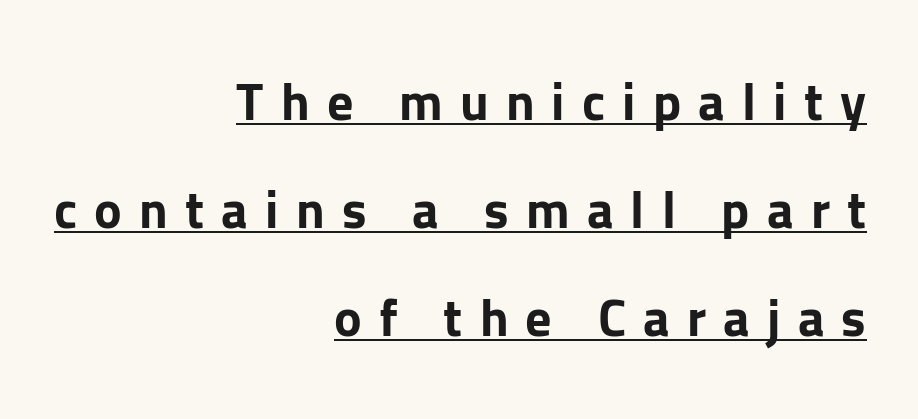
Q: Is the text bold? A: Yes.
Q: Is the text italic (slanted)? A: No, it is upright.
Q: Is the typeface a serif or a sans-serif typeface? A: Sans-serif.
Q: Is the text underlined? A: Yes.
Q: How is the paragraph aligned? A: Right-aligned.
Q: Is the spacing between letters normal or unusually wide? A: Unusually wide.
Q: Is the spacing between lines tight, normal or loose? A: Loose.
Q: Width (condensed, normal, or wide)? A: Normal.
Q: Stroke contrast? A: Low.
Q: x-height? A: Medium.
Q: Monospaced? A: No.
